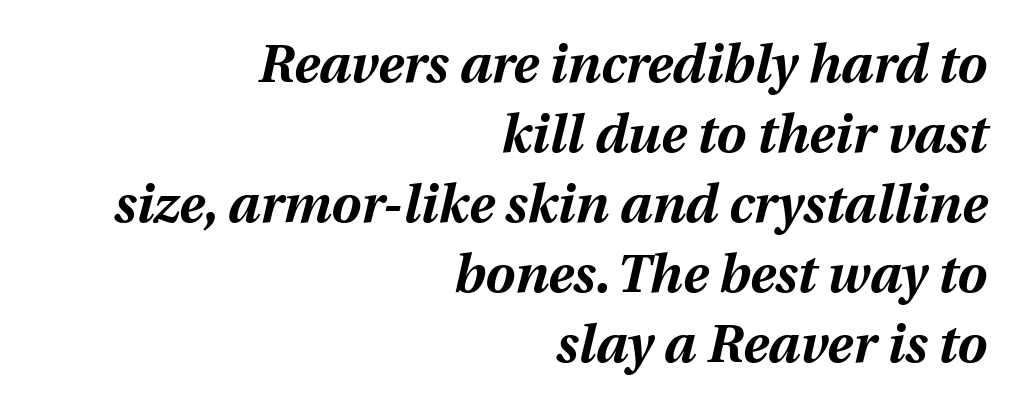
{"italic": "yes", "lean": "right", "slant_degrees": 12, "bold": "yes", "weight": "bold", "width": "normal", "stroke_contrast": "medium", "x_height": "medium", "monospaced": "no", "underline": "no", "align": "right", "line_spacing": "normal", "line_spacing_ratio": 1.32, "letter_spacing": "normal", "letter_spacing_em": 0.0, "glyph_px": 53}
